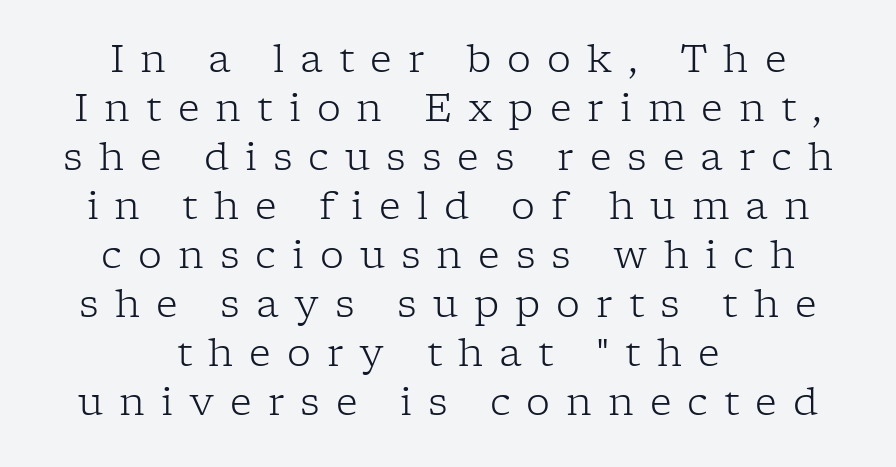
{"serif": "yes", "italic": "no", "bold": "no", "weight": "light", "width": "normal", "stroke_contrast": "low", "x_height": "medium", "monospaced": "no", "underline": "no", "align": "center", "line_spacing": "normal", "line_spacing_ratio": 1.29, "letter_spacing": "wide", "letter_spacing_em": 0.42, "glyph_px": 38}
